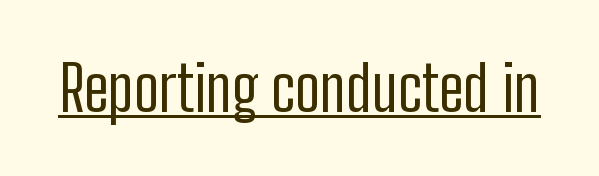
{"serif": "no", "italic": "no", "bold": "no", "weight": "regular", "width": "condensed", "stroke_contrast": "low", "x_height": "medium", "monospaced": "no", "underline": "yes", "letter_spacing": "normal", "letter_spacing_em": 0.0, "glyph_px": 63}
